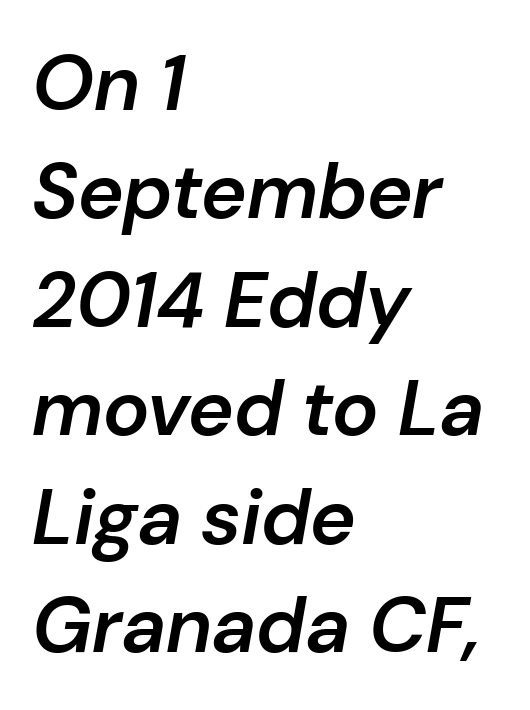
Q: Is the text bold? A: Semi-bold.
Q: Is the text italic (slanted)? A: Yes, it leans right by about 10 degrees.
Q: Is the text underlined? A: No.
Q: How is the paragraph aligned? A: Left-aligned.
Q: Is the spacing between letters normal or unusually wide? A: Normal.
Q: Is the spacing between lines tight, normal or loose? A: Normal.
Q: Width (condensed, normal, or wide)? A: Normal.
Q: Stroke contrast? A: Low.
Q: x-height? A: Medium.
Q: Monospaced? A: No.
